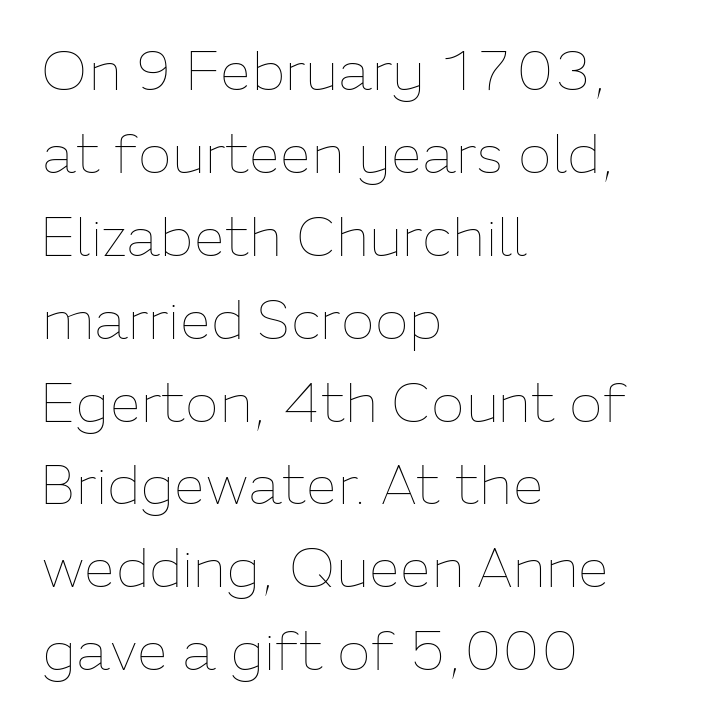
Q: Is the text bold? A: No.
Q: Is the text italic (slanted)? A: No, it is upright.
Q: Is the text underlined? A: No.
Q: How is the paragraph aligned? A: Left-aligned.
Q: Is the spacing between letters normal or unusually wide? A: Normal.
Q: Is the spacing between lines tight, normal or loose? A: Normal.
Q: Width (condensed, normal, or wide)? A: Normal.
Q: Stroke contrast? A: Low.
Q: x-height? A: Medium.
Q: Monospaced? A: No.
